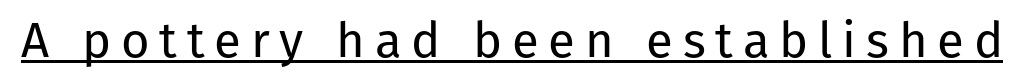
The image shows 49 px regular-weight sans-serif type, upright; set unusually wide letter spacing (+0.2 em), underlined; low stroke contrast and a medium x-height.
